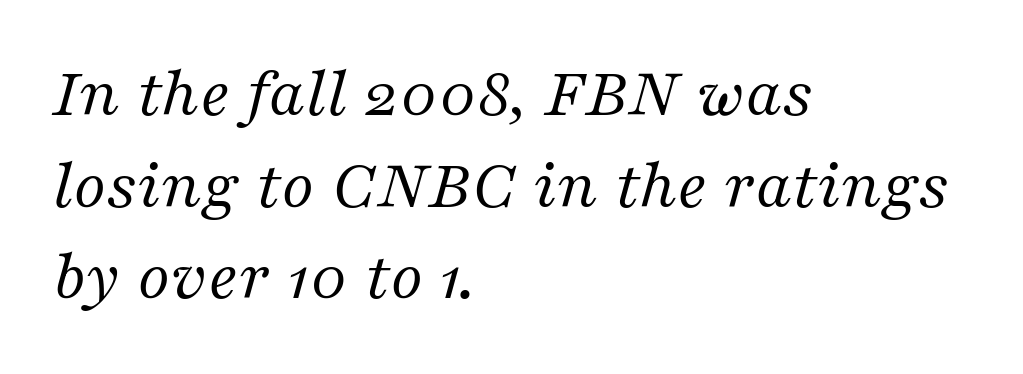
What stands out about the letter spacing? Nothing — it is the standard amount. Weight: regular or lighter. Has an underline been added? It has not. These lines are rendered in a variable-pitch font. What's the leading like? Ordinary, nothing unusual. Left-aligned paragraph, ragged on the right.
